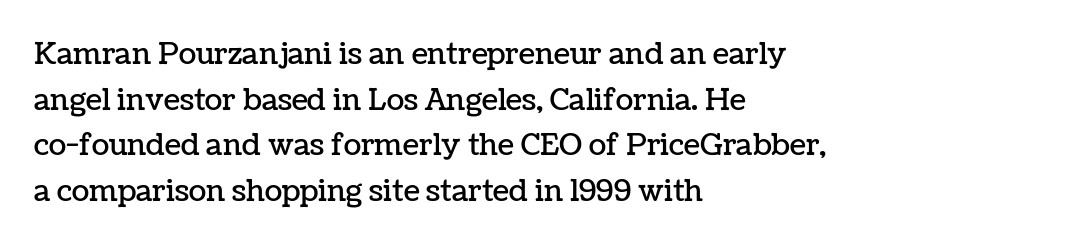
{"italic": "no", "width": "normal", "stroke_contrast": "low", "x_height": "medium", "monospaced": "no", "underline": "no", "align": "left", "line_spacing": "normal", "line_spacing_ratio": 1.57, "letter_spacing": "normal", "letter_spacing_em": 0.0, "glyph_px": 29}
